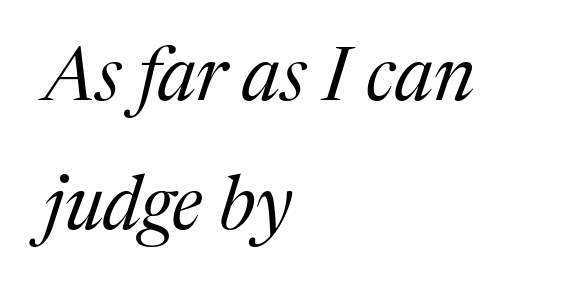
Q: Is the text bold? A: No.
Q: Is the text italic (slanted)? A: Yes, it leans right by about 17 degrees.
Q: Is the typeface a serif or a sans-serif typeface? A: Serif.
Q: Is the text underlined? A: No.
Q: How is the paragraph aligned? A: Left-aligned.
Q: Is the spacing between letters normal or unusually wide? A: Normal.
Q: Width (condensed, normal, or wide)? A: Normal.
Q: Stroke contrast? A: Medium.
Q: x-height? A: Medium.
Q: Monospaced? A: No.
